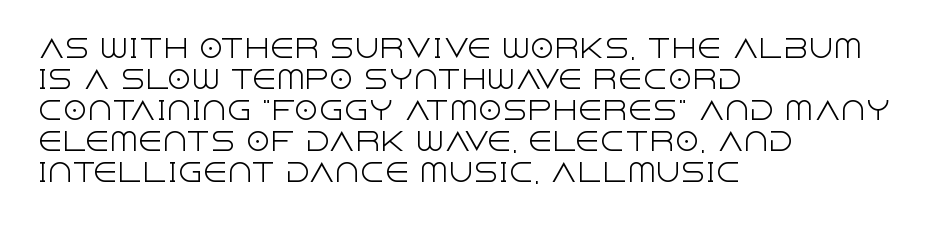
The image shows 25 px text type, upright; set left-aligned, line spacing 1.24x, normal letter spacing, not underlined.
